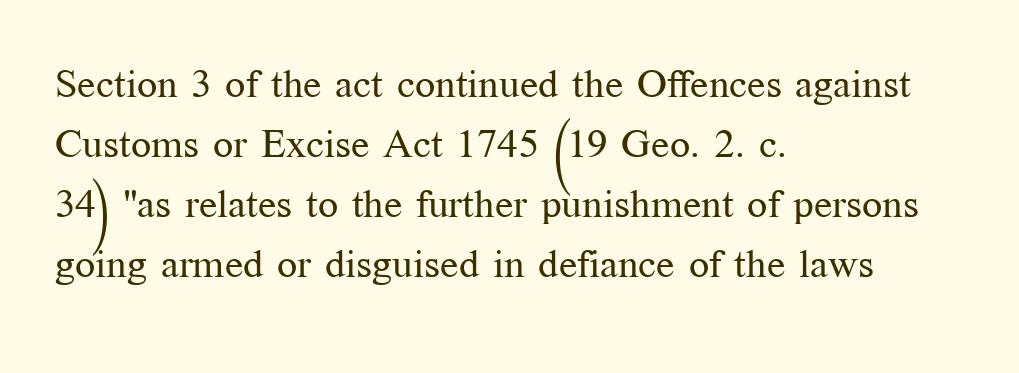
The image shows 40 px regular-weight serif type, upright; set left-aligned, normal line spacing (1.5x), normal letter spacing, not underlined; medium stroke contrast and a medium x-height.
